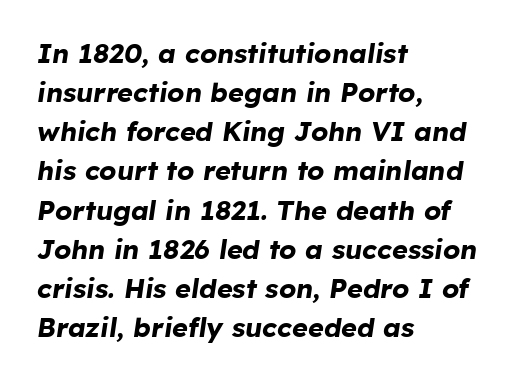
{"italic": "yes", "lean": "right", "slant_degrees": 8, "bold": "yes", "underline": "no", "align": "left", "line_spacing": "normal", "line_spacing_ratio": 1.45, "letter_spacing": "normal", "letter_spacing_em": 0.0, "glyph_px": 27}
